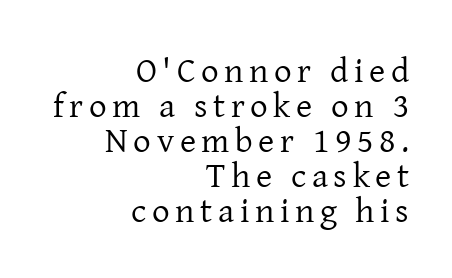
Q: Is the text bold? A: No.
Q: Is the text italic (slanted)? A: No, it is upright.
Q: Is the typeface a serif or a sans-serif typeface? A: Serif.
Q: Is the text underlined? A: No.
Q: How is the paragraph aligned? A: Right-aligned.
Q: Is the spacing between lines tight, normal or loose? A: Tight.
Q: Width (condensed, normal, or wide)? A: Normal.
Q: Stroke contrast? A: Low.
Q: x-height? A: Medium.
Q: Monospaced? A: No.
